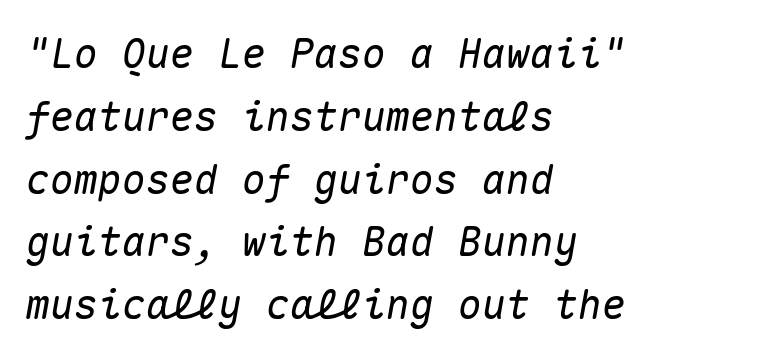
Q: Is the text italic (slanted)? A: Yes, it leans right by about 10 degrees.
Q: Is the text underlined? A: No.
Q: How is the paragraph aligned? A: Left-aligned.
Q: Is the spacing between letters normal or unusually wide? A: Normal.
Q: Is the spacing between lines tight, normal or loose? A: Normal.
Q: Width (condensed, normal, or wide)? A: Normal.
Q: Stroke contrast? A: Medium.
Q: x-height? A: Medium.
Q: Monospaced? A: Yes.
